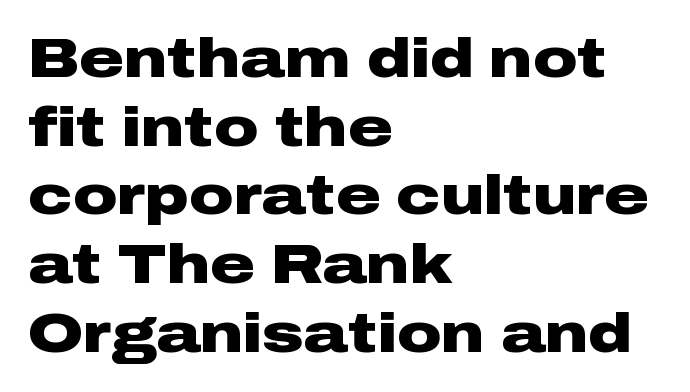
Character widths vary here, with narrow letters taking less room than wide ones. The rendering uses a moderate line-height, typical for paragraphs. Left-aligned paragraph, ragged on the right. Descender tails drop into unmarked territory. What weight is shown? A full bold with thick strokes.
